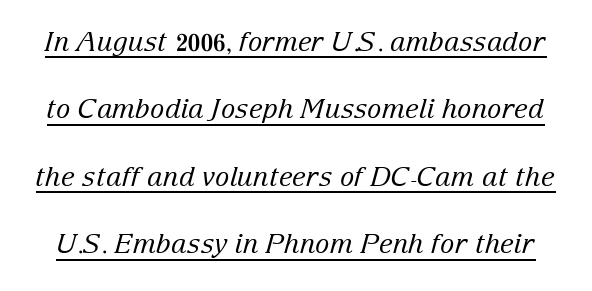
The lines are spread far apart with generous leading. Counters stay open thanks to moderate or lighter strokes. Observe the lean: these are italic letterforms. Has an underline been added? It has. Nobody touched the tracking dial on this one.
